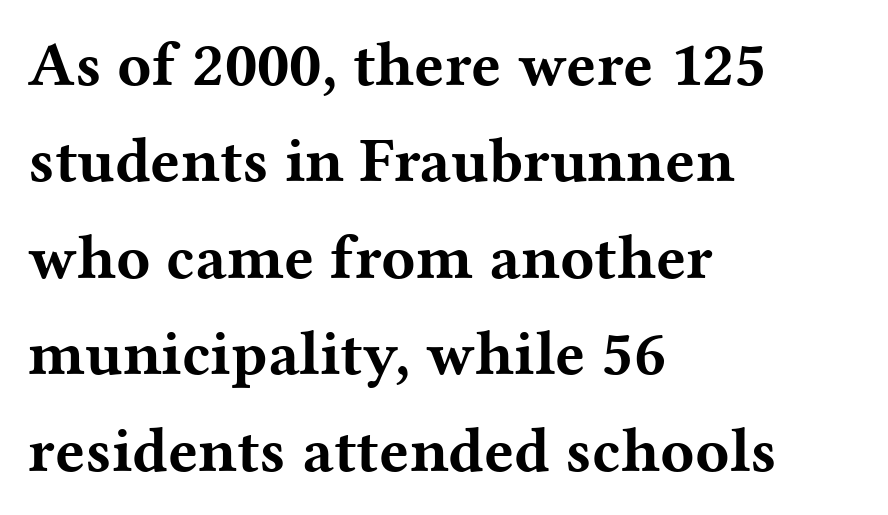
Strong, thick strokes mark this as bold type. The passage shown has conventional tracking throughout. Examine the stroke ends and you'll spot serifs. The leading is moderate, giving the passage an even texture.
